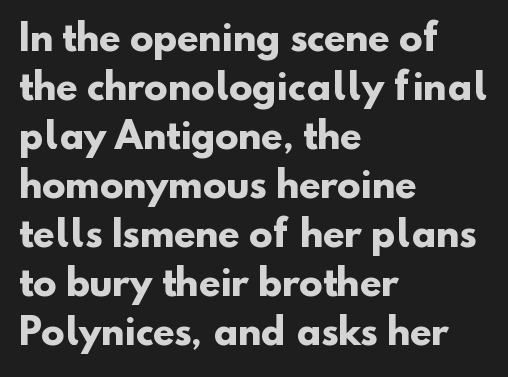
These lines are set flush left with a ragged right edge. Pretty heavy lettering here — definitely bold. Regarding leading, the lines here are spaced in the standard way. Check the space under the baseline: it is left empty.
